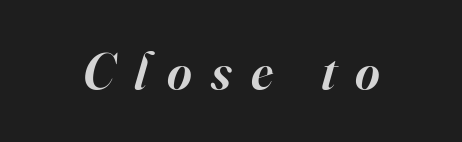
{"serif": "yes", "italic": "yes", "lean": "right", "slant_degrees": 16, "bold": "semi", "weight": "semibold", "width": "normal", "stroke_contrast": "high", "x_height": "small", "monospaced": "no", "underline": "no", "letter_spacing": "wide", "letter_spacing_em": 0.37, "glyph_px": 53}
